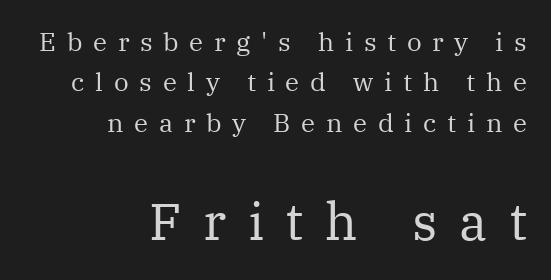
{"serif": "yes", "italic": "no", "bold": "no", "weight": "regular", "width": "normal", "stroke_contrast": "medium", "x_height": "medium", "monospaced": "no", "underline": "no", "align": "right", "line_spacing": "normal", "line_spacing_ratio": 1.55, "letter_spacing": "wide", "letter_spacing_em": 0.41, "larger_block": "second", "size_ratio": 2.0, "glyph_px": 52}
